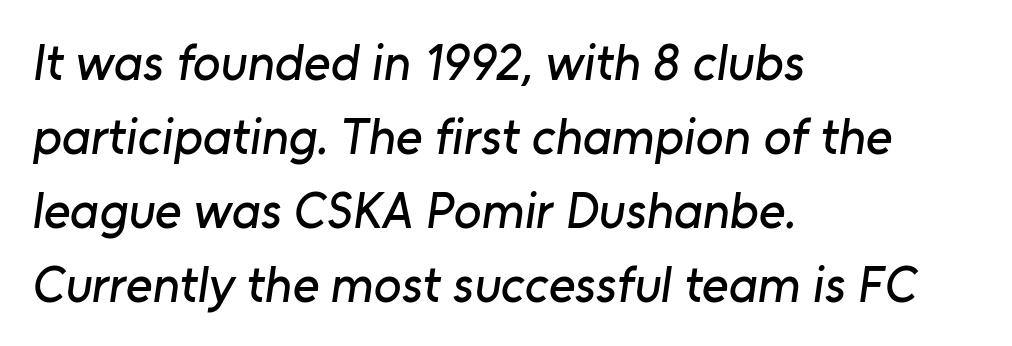
The image shows 51 px sans-serif type; set left-aligned, normal line spacing (1.45x), normal letter spacing, not underlined; low stroke contrast and a medium x-height.
